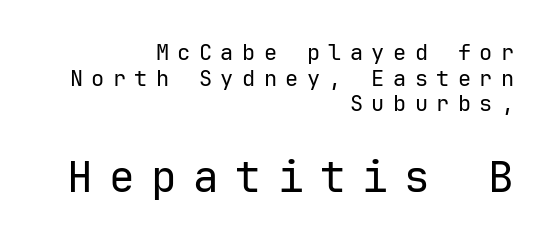
Do the letters lean? They stand straight. Substantial extra tracking has been applied to these lines. Bold? No — there's no thickening of the strokes. Do the characters align in a grid? Yes, the font is monospaced. The words here are not underlined.
